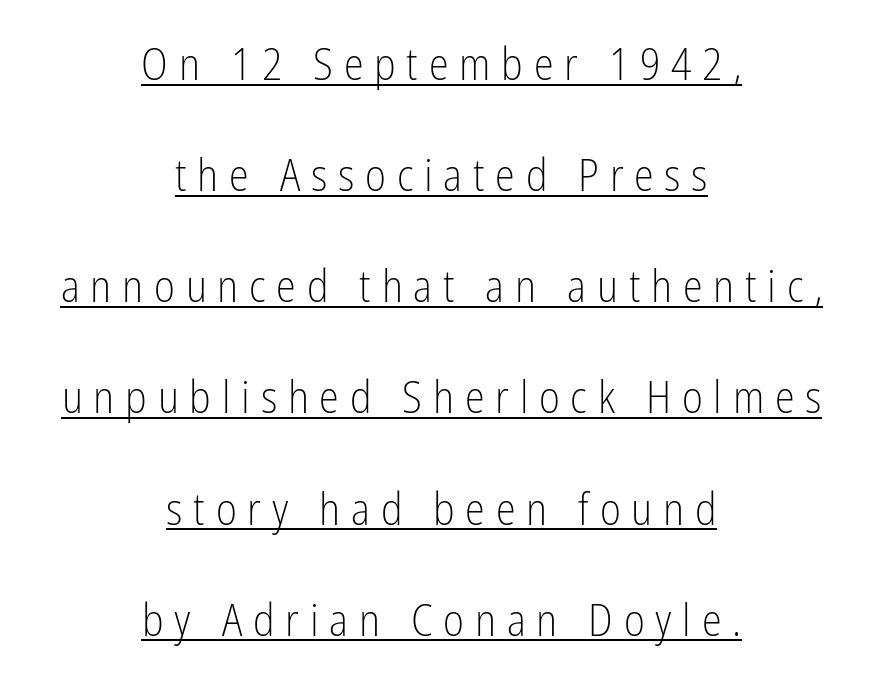
What decoration does the sample have? An underline. The face used here is rendered with a markedly widened letterfit. The vertical gap from one line to the next is large. Stem width sits at or under what a default text font uses. Character widths vary here, with narrow letters taking less room than wide ones.
